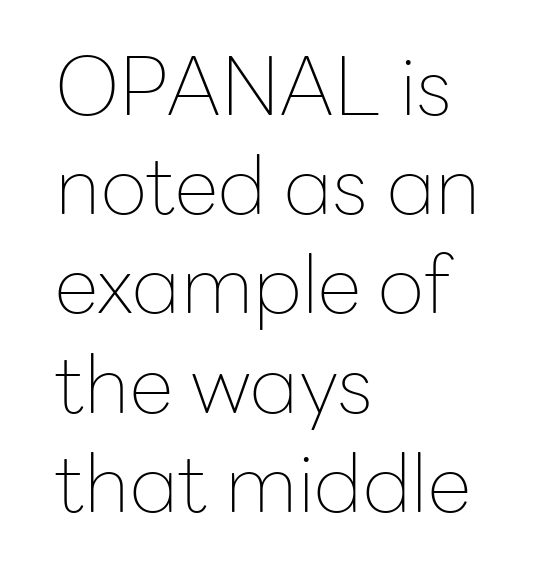
Stroke terminals: plain, sans-serif. Characters remain perfectly vertical along every line. A quiet, ordinary-to-light weight characterises the typeface. Any mark beneath the type? The region is blank.
